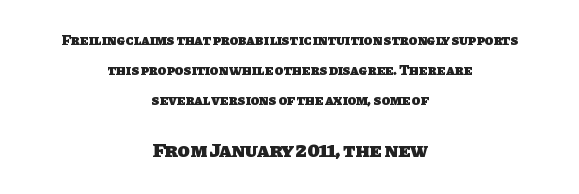
{"bold": "yes", "underline": "no", "align": "center", "line_spacing": "loose", "line_spacing_ratio": 2.13, "letter_spacing": "normal", "letter_spacing_em": 0.0, "larger_block": "second", "size_ratio": 1.43, "glyph_px": 20}
